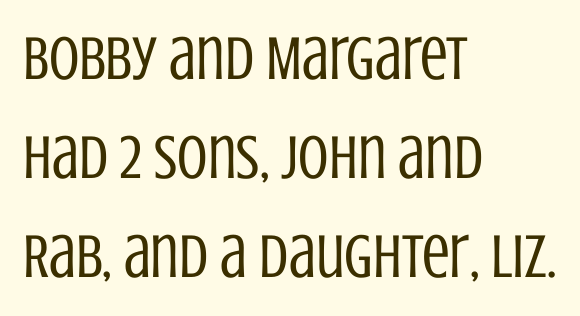
These lines keep a tight, regular rhythm from letter to letter. Underlining? Definitely not there. The lettering stays uniformly vertical, giving the passage a roman look. The face used here is a sans, in the tradition of grotesques and geometrics.
